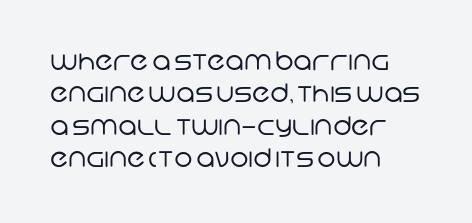
The typeface has the unassuming heft of standard copy or less. The passage shown stacks its lines at a standard gap. Anything drawn beneath the words? Only blank space. Students, note that the glyphs here touch the page at normal intervals. The paragraph shown leans on its left margin.
